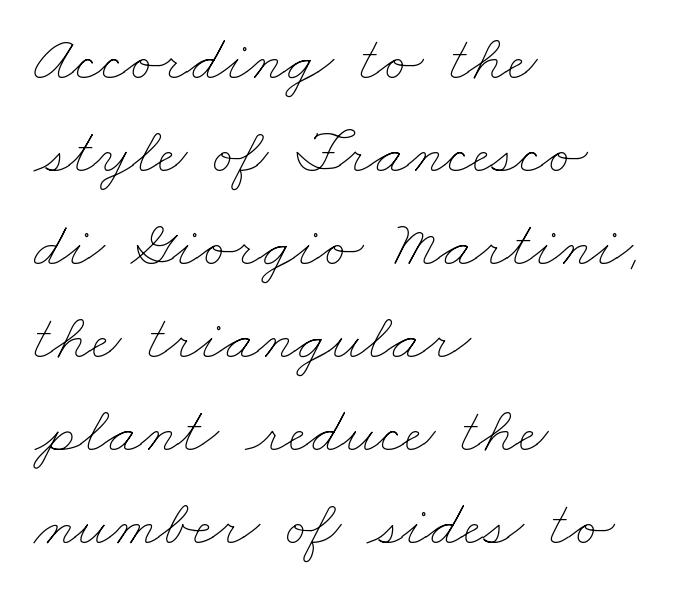
Is this a fixed-width face? No — the glyphs have proportional, varying widths. Default kerning and tracking; the words read as compact shapes. Vertically, the passage feels balanced, rows spaced as you'd expect. The weight tops out at a normal text grade. Descender tails drop into unmarked territory. Casual observation: everything's shoved over to the left.
